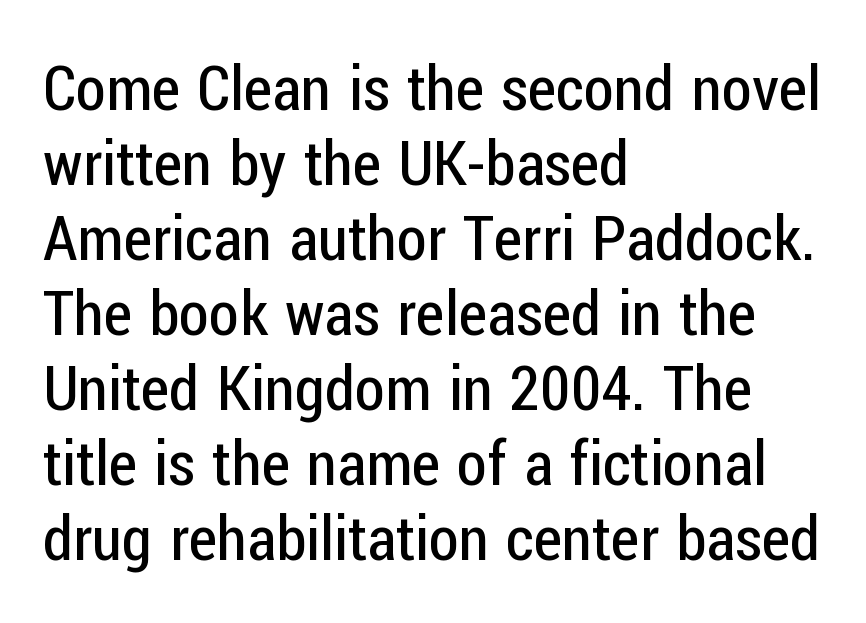
The rendering anchors every line to the left-hand side. You can tell it's not italic because the verticals are truly vertical. Each letter keeps its own natural width here, so spacing adapts to shape. The strip under each line holds only bare page.
